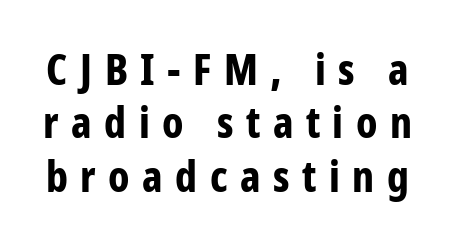
{"serif": "no", "italic": "no", "bold": "yes", "weight": "bold", "width": "condensed", "stroke_contrast": "low", "x_height": "medium", "monospaced": "no", "underline": "no", "line_spacing_ratio": 1.24, "letter_spacing": "wide", "letter_spacing_em": 0.29, "glyph_px": 43}
